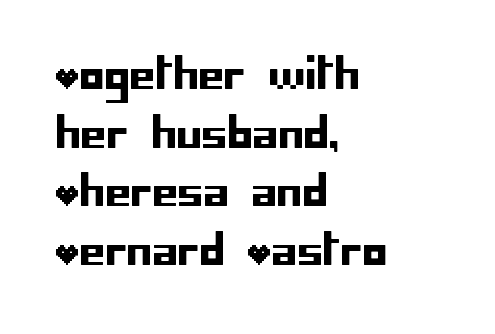
{"serif": "no", "italic": "no", "width": "normal", "stroke_contrast": "low", "x_height": "large", "underline": "no", "align": "left", "line_spacing": "normal", "line_spacing_ratio": 1.43, "letter_spacing": "normal", "letter_spacing_em": 0.0, "glyph_px": 41}
